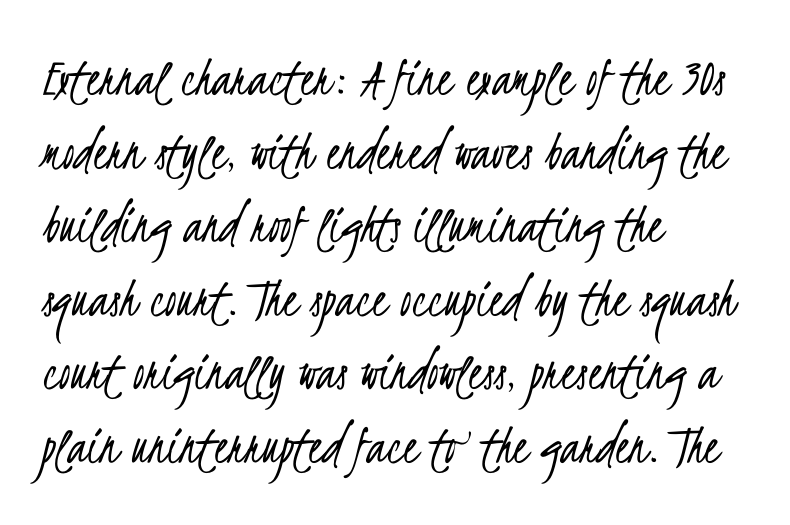
The image shows 57 px light, condensed sans-serif type; set left-aligned, normal line spacing (1.29x), normal letter spacing, not underlined; low stroke contrast and a small x-height.
